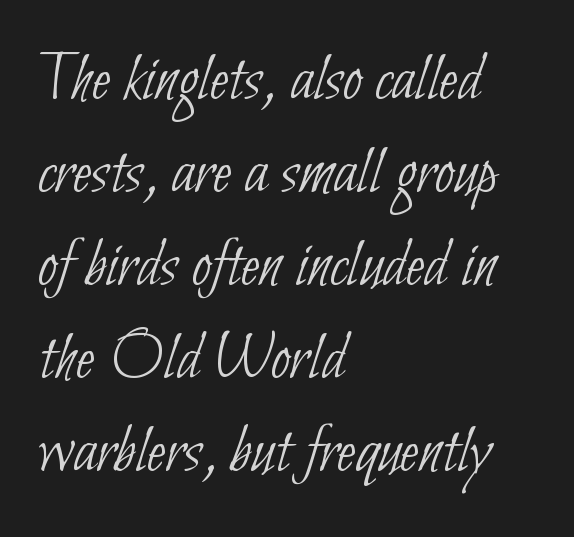
The image shows 70 px thin, condensed sans-serif type; set left-aligned, normal line spacing (1.33x), normal letter spacing, not underlined; low stroke contrast and a small x-height.
